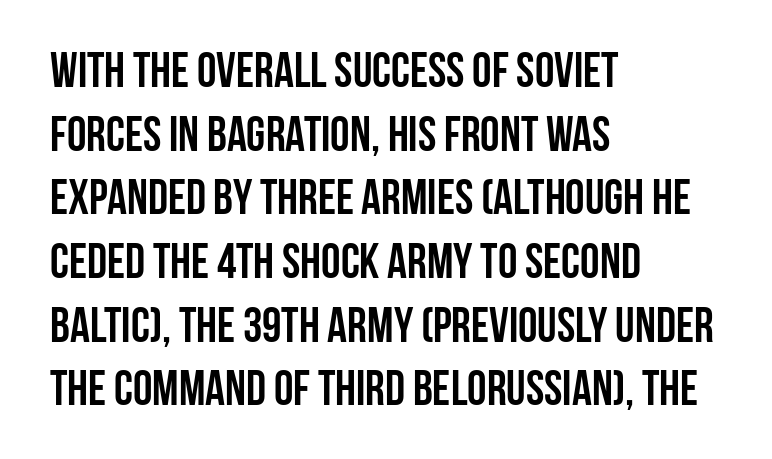
{"serif": "no", "italic": "no", "bold": "yes", "weight": "semibold", "width": "condensed", "stroke_contrast": "low", "x_height": "large", "monospaced": "no", "underline": "no", "align": "left", "line_spacing": "normal", "line_spacing_ratio": 1.3, "letter_spacing": "normal", "letter_spacing_em": 0.0, "glyph_px": 49}
